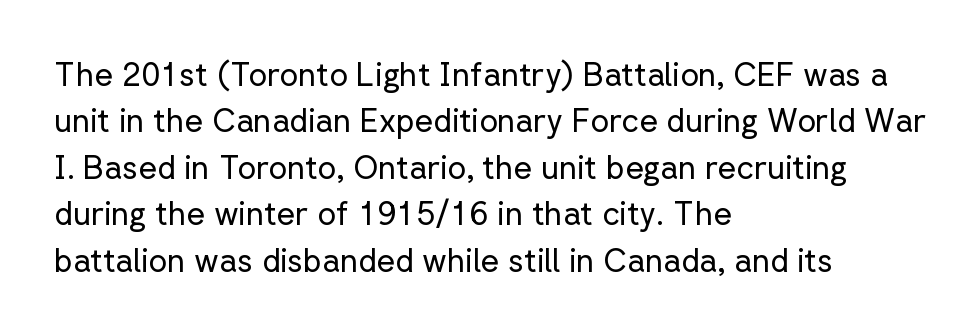
{"serif": "no", "italic": "no", "bold": "no", "weight": "regular", "width": "normal", "stroke_contrast": "low", "x_height": "medium", "monospaced": "no", "underline": "no", "align": "left", "line_spacing": "normal", "line_spacing_ratio": 1.45, "letter_spacing": "normal", "letter_spacing_em": 0.0, "glyph_px": 32}
